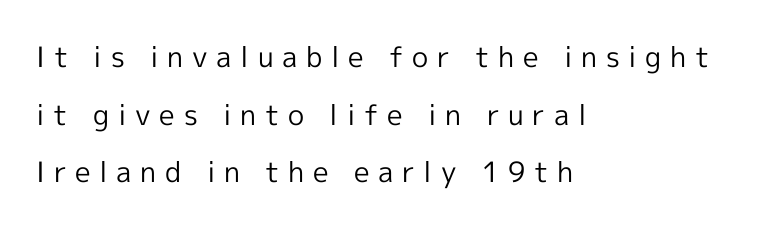
Clear beneath every line of the passage. Each letter keeps its own natural width here, so spacing adapts to shape. Short note: letters widely spaced. These lines are composed in type without serifs.
